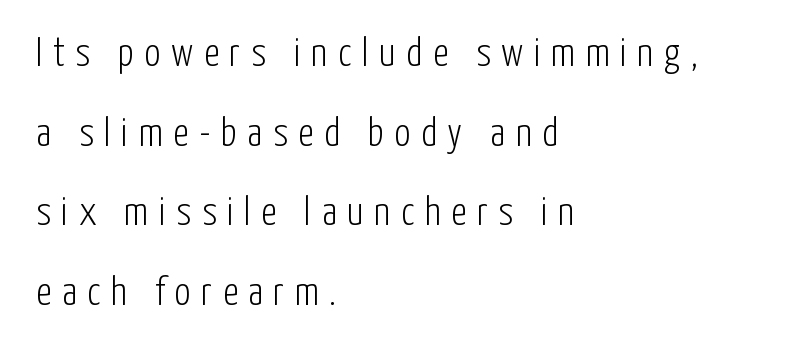
Serif or sans? Sans — the stroke terminals are bare. You could not count columns in this text — the font is proportionally spaced. The designer dialed line spacing up above the default. Students, note that the glyphs here are deliberately spaced far apart. Left-aligned paragraph, ragged on the right. Tall strokes in this sample are plumb rather than angled.
